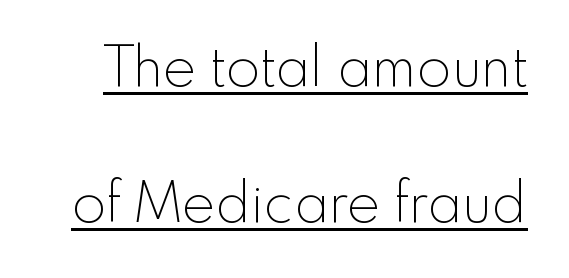
{"serif": "no", "italic": "no", "bold": "no", "weight": "thin", "width": "normal", "x_height": "small", "monospaced": "no", "underline": "yes", "line_spacing": "loose", "line_spacing_ratio": 2.42, "letter_spacing": "normal", "letter_spacing_em": 0.0, "glyph_px": 56}
